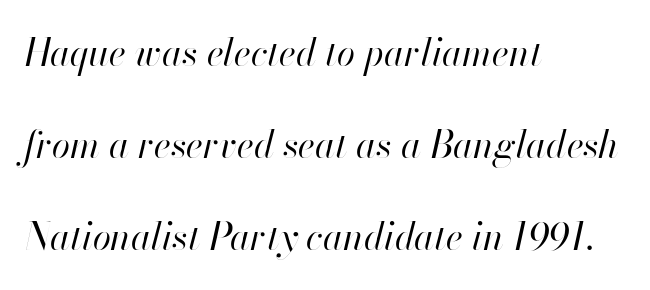
{"italic": "yes", "lean": "right", "slant_degrees": 13, "bold": "no", "weight": "regular", "width": "normal", "stroke_contrast": "high", "x_height": "small", "monospaced": "no", "underline": "no", "align": "left", "line_spacing": "loose", "line_spacing_ratio": 2.49, "letter_spacing": "normal", "letter_spacing_em": 0.0, "glyph_px": 37}
